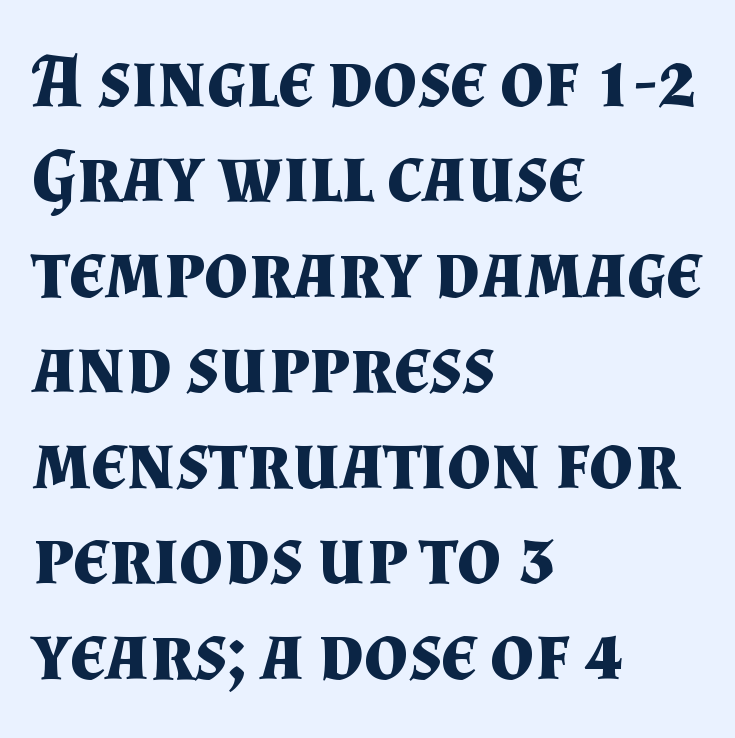
{"serif": "yes", "italic": "no", "bold": "yes", "weight": "bold", "width": "normal", "stroke_contrast": "medium", "x_height": "small", "monospaced": "no", "underline": "no", "align": "left", "line_spacing_ratio": 1.24, "letter_spacing": "normal", "letter_spacing_em": 0.0, "glyph_px": 77}
